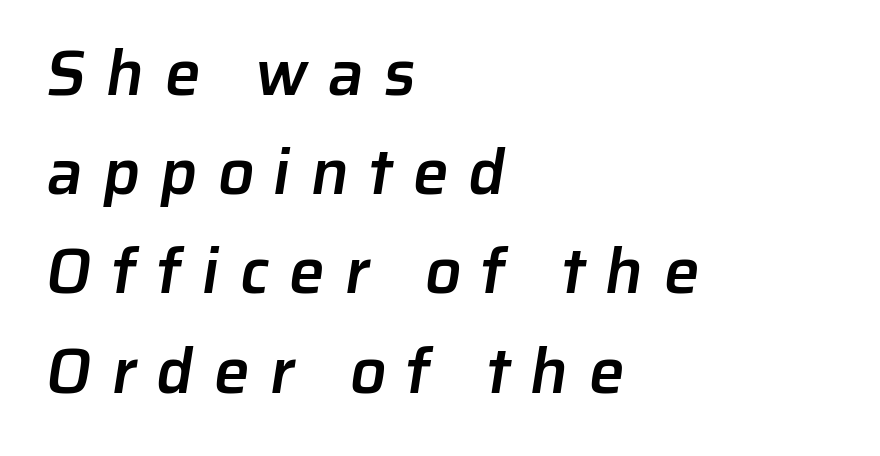
The image shows 64 px semibold sans-serif type; set left-aligned, normal line spacing (1.55x), unusually wide letter spacing (+0.31 em), not underlined; low stroke contrast and a medium x-height.
